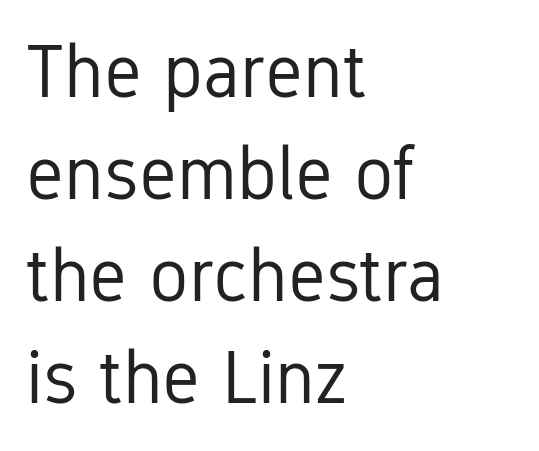
Q: Is the text bold? A: No.
Q: Is the text italic (slanted)? A: No, it is upright.
Q: Is the typeface a serif or a sans-serif typeface? A: Sans-serif.
Q: Is the text underlined? A: No.
Q: How is the paragraph aligned? A: Left-aligned.
Q: Is the spacing between letters normal or unusually wide? A: Normal.
Q: Is the spacing between lines tight, normal or loose? A: Normal.
Q: Width (condensed, normal, or wide)? A: Condensed.
Q: Stroke contrast? A: Low.
Q: x-height? A: Medium.
Q: Monospaced? A: No.
